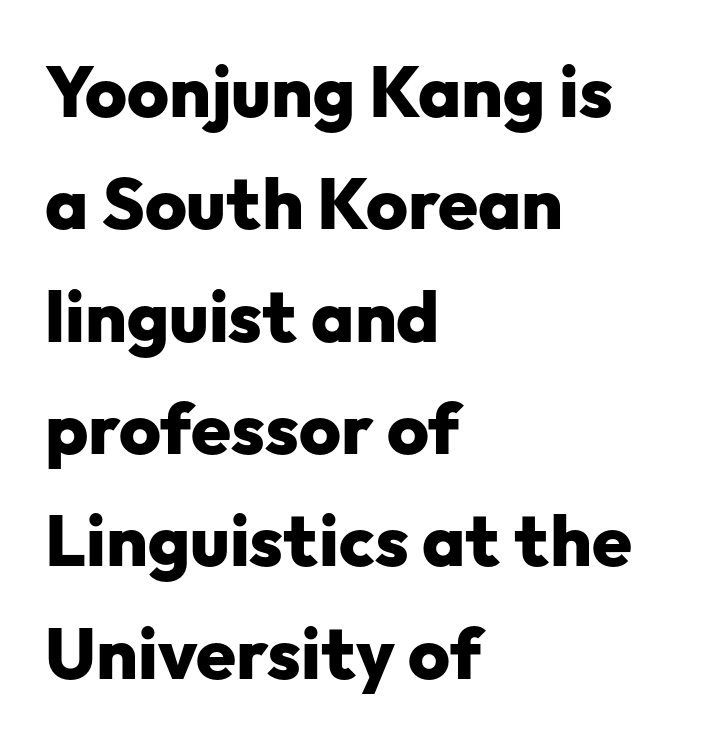
The image shows 72 px heavy sans-serif type, upright; set left-aligned, normal line spacing (1.56x), normal letter spacing, not underlined; low stroke contrast and a medium x-height.
